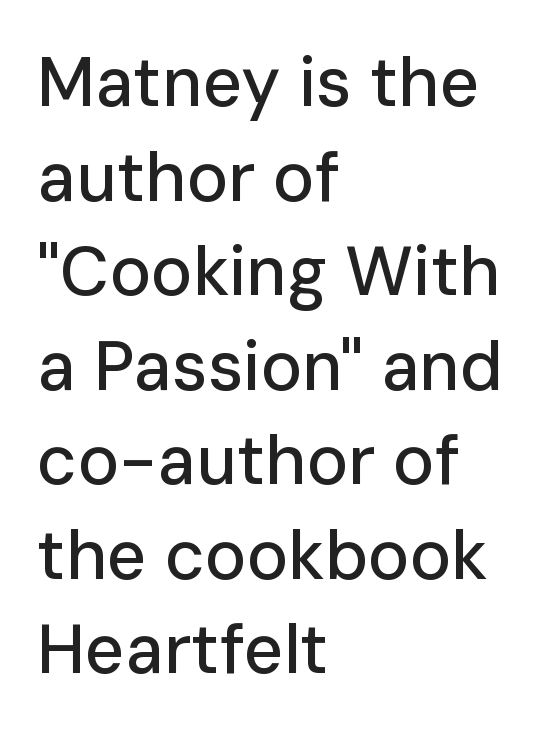
The image shows 69 px sans-serif type, upright; set left-aligned, normal line spacing (1.37x), normal letter spacing, not underlined; low stroke contrast and a medium x-height.
